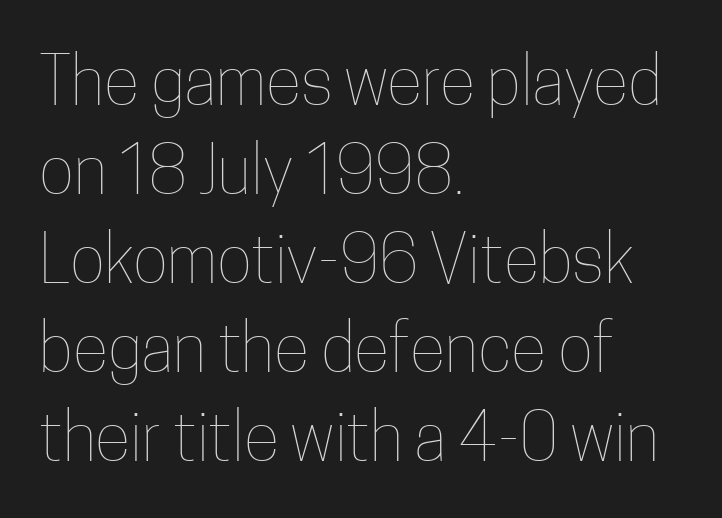
Students, observe: this is what conventionally led text looks like. The paragraph shown leans on its left margin. You could not count columns in this text — the font is proportionally spaced. The font's upright variant was chosen for this text. Weight: not bold — regular or lighter.
